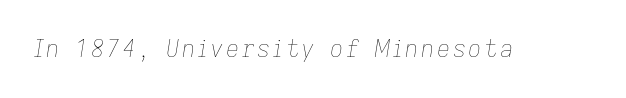
{"italic": "yes", "lean": "right", "slant_degrees": 9, "bold": "no", "underline": "no", "glyph_px": 23}
